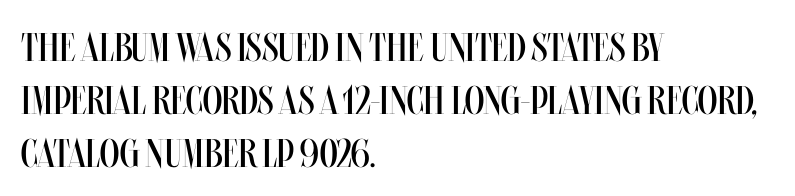
Q: Is the text bold? A: No.
Q: Is the text italic (slanted)? A: No, it is upright.
Q: Is the text underlined? A: No.
Q: How is the paragraph aligned? A: Left-aligned.
Q: Is the spacing between letters normal or unusually wide? A: Normal.
Q: Is the spacing between lines tight, normal or loose? A: Normal.
Q: Width (condensed, normal, or wide)? A: Condensed.
Q: Stroke contrast? A: Medium.
Q: x-height? A: Large.
Q: Monospaced? A: No.
